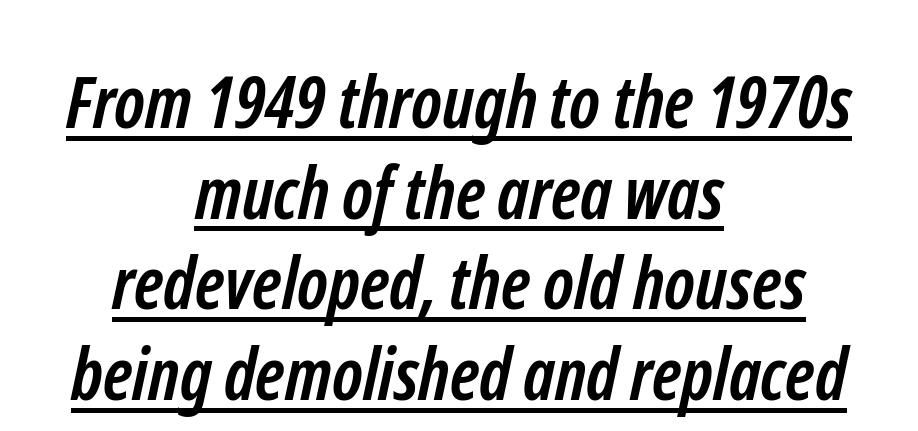
The line-height multiplier appears to be the usual default. If you folded the block vertically in half, each line would mirror itself in length. The tracking reads as untouched default to a designer's eye. In designer terms, the underline attribute is active on this setting. Note the varied advance widths — an 'i' is clearly narrower than an 'm'.
